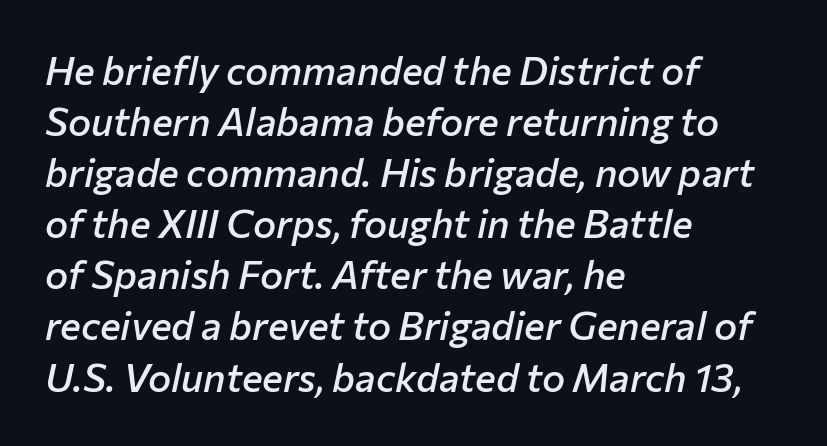
Reading down the column, the eye jumps a familiar distance to each next line. This rendering leaves character spacing at its baseline value. Think of a printed novel: that variable character pitch is what you see here. Nobody drew a line under any word here. The characters look somewhat weighty, a semibold short of true bold. Rendered with sloped, italic letterforms.
